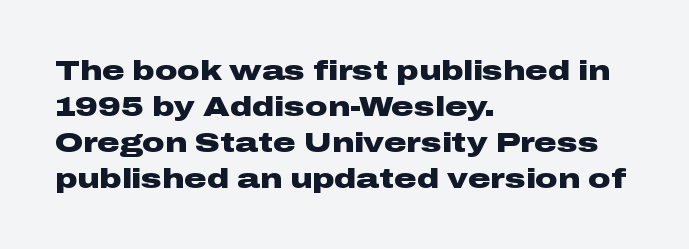
Q: Is the text bold? A: Yes.
Q: Is the text italic (slanted)? A: No, it is upright.
Q: Is the typeface a serif or a sans-serif typeface? A: Sans-serif.
Q: Is the text underlined? A: No.
Q: How is the paragraph aligned? A: Left-aligned.
Q: Is the spacing between letters normal or unusually wide? A: Normal.
Q: Is the spacing between lines tight, normal or loose? A: Normal.
Q: Width (condensed, normal, or wide)? A: Wide.
Q: Stroke contrast? A: Low.
Q: x-height? A: Medium.
Q: Monospaced? A: No.
